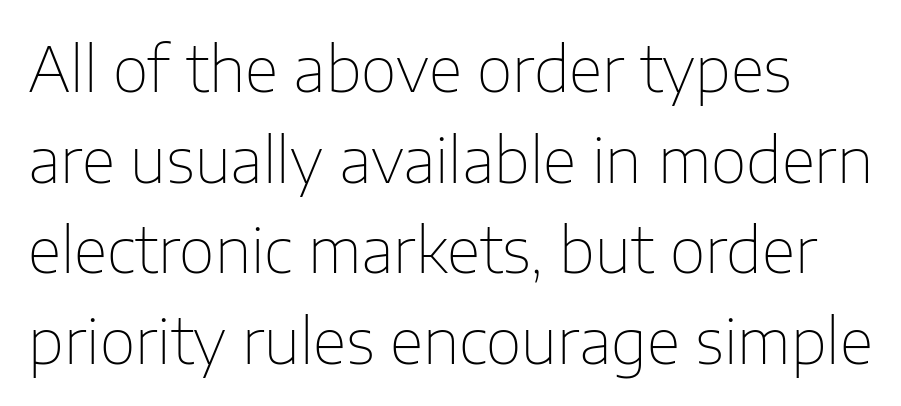
{"serif": "no", "italic": "no", "bold": "no", "weight": "thin", "width": "normal", "stroke_contrast": "low", "x_height": "medium", "monospaced": "no", "underline": "no", "line_spacing": "normal", "line_spacing_ratio": 1.46, "letter_spacing": "normal", "letter_spacing_em": 0.0, "glyph_px": 62}
